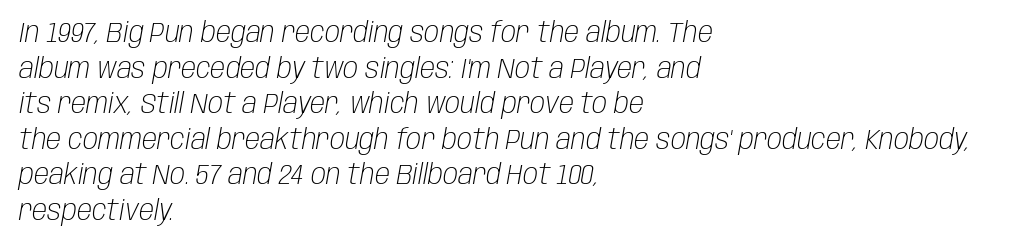
{"italic": "yes", "lean": "right", "slant_degrees": 10, "bold": "no", "weight": "light", "width": "condensed", "stroke_contrast": "low", "x_height": "large", "monospaced": "no", "underline": "no", "align": "left", "line_spacing": "normal", "line_spacing_ratio": 1.27, "letter_spacing": "normal", "letter_spacing_em": 0.0, "glyph_px": 28}
